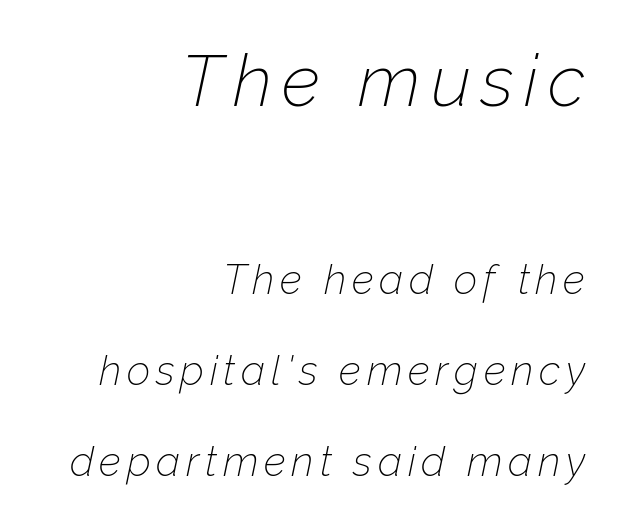
The typesetter chose a ragged-left arrangement here. Emphasis-style slanted type is in use. Does the leading feel generous? Absolutely, it's lavish. A clean baseline with only descenders dipping below it. These lines are rendered in a variable-pitch font.
